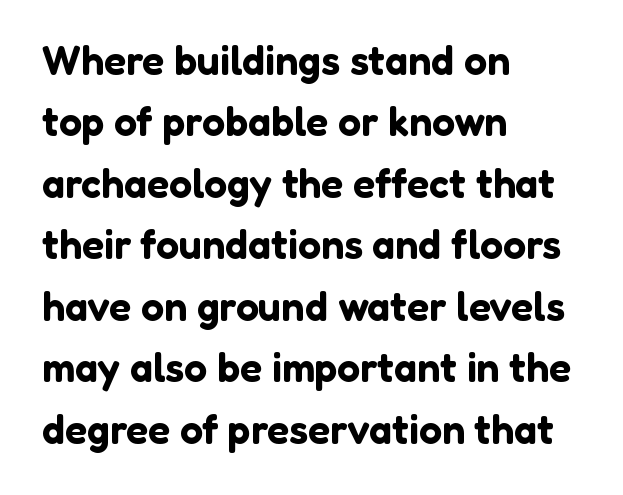
The image shows 41 px sans-serif type, upright; set left-aligned, normal line spacing (1.5x), normal letter spacing, not underlined; low stroke contrast and a medium x-height.
